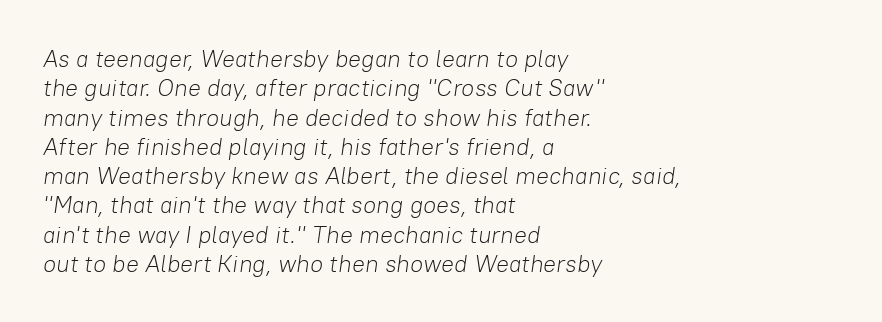
The image shows 24 px text type, italic (leaning right); set left-aligned, line spacing 1.22x, normal letter spacing, not underlined.
